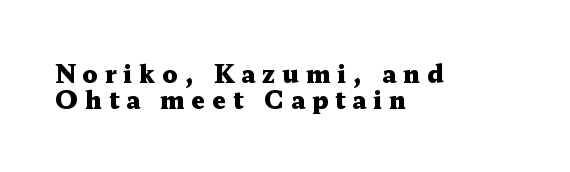
{"italic": "no", "bold": "yes", "underline": "no", "align": "left", "line_spacing": "tight", "line_spacing_ratio": 1.09, "letter_spacing": "wide", "letter_spacing_em": 0.29, "glyph_px": 24}
